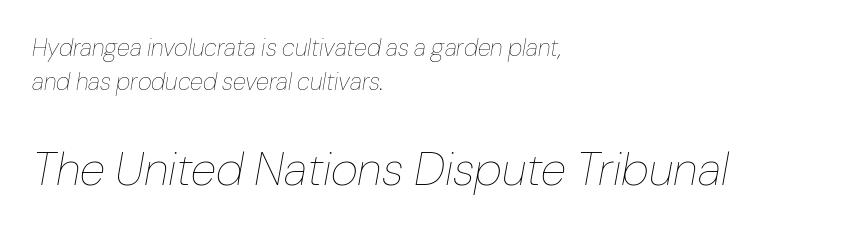
The image shows 47 px thin type, italic (leaning right); set left-aligned, normal line spacing (1.42x), normal letter spacing, not underlined; the second (bottom) block is 1.96x larger; low stroke contrast and a medium x-height.
